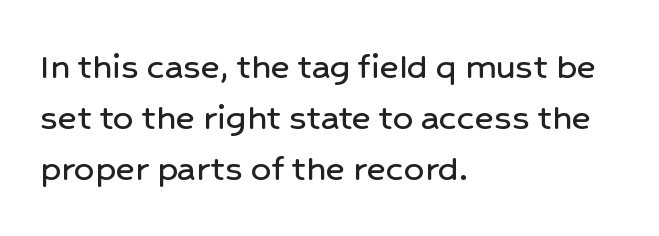
The image shows 40 px sans-serif type, upright; set left-aligned, normal line spacing (1.28x), normal letter spacing, not underlined; low stroke contrast and a medium x-height.
